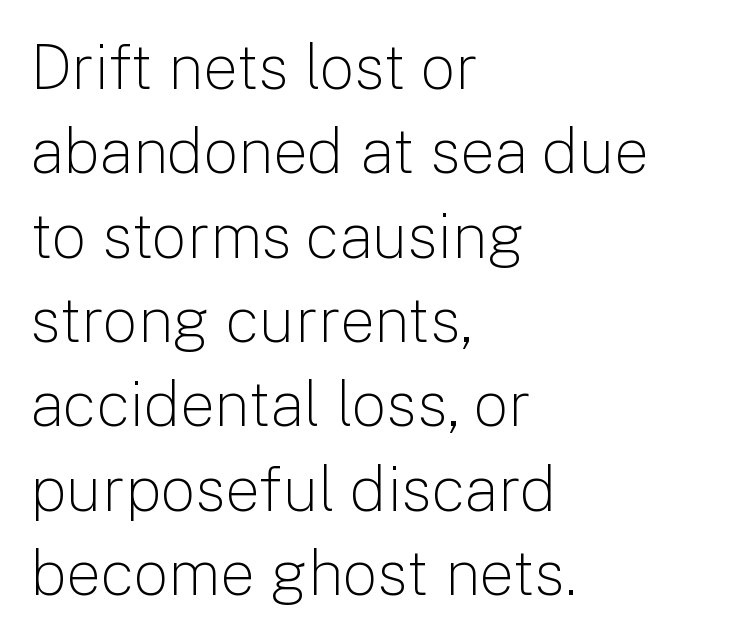
{"serif": "no", "italic": "no", "bold": "no", "weight": "light", "width": "normal", "stroke_contrast": "low", "x_height": "medium", "monospaced": "no", "underline": "no", "align": "left", "line_spacing": "normal", "line_spacing_ratio": 1.36, "letter_spacing": "normal", "letter_spacing_em": 0.0, "glyph_px": 62}
